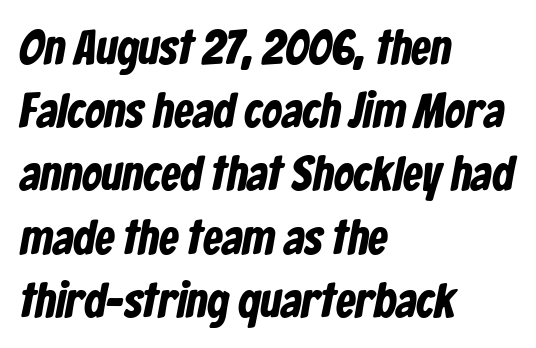
Serifs: no, the terminals of the letterforms are clean. Chunky letters — that's bold for sure. Does the copy run flush right? No — it runs flush left. Whoever set this chose a conventional vertical rhythm.
